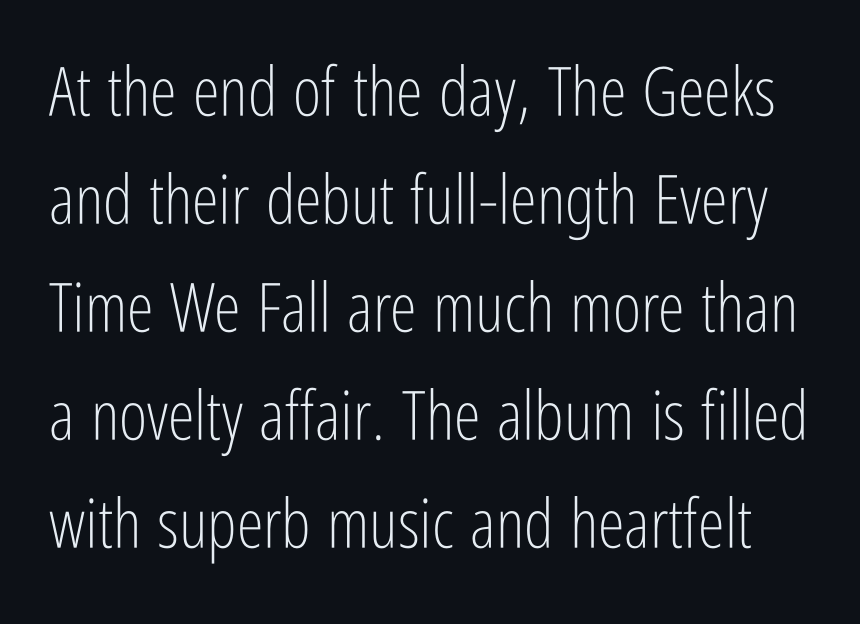
Is this a fixed-width face? No — the glyphs have proportional, varying widths. When letters stand straight like this, we call the style roman or upright. This sample uses plain, unmodified letter spacing. No heavy texture on the line: the type isn't bold. The string is rendered with underlining switched off. Honestly, the row spacing looks completely unremarkable.
